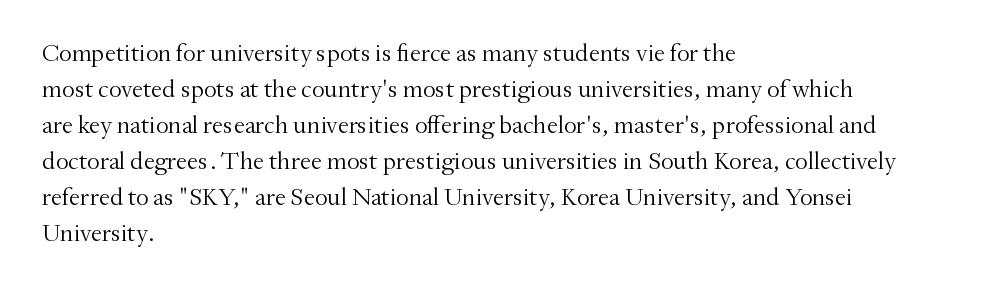
{"italic": "no", "bold": "no", "underline": "no", "align": "left", "line_spacing": "normal", "line_spacing_ratio": 1.44, "letter_spacing": "normal", "letter_spacing_em": 0.0, "glyph_px": 25}
